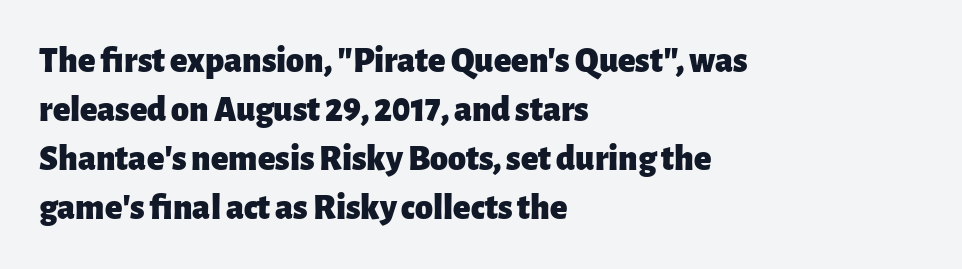
The image shows 36 px heavy sans-serif type, upright; set left-aligned, normal line spacing (1.36x), normal letter spacing, not underlined; low stroke contrast and a medium x-height.
